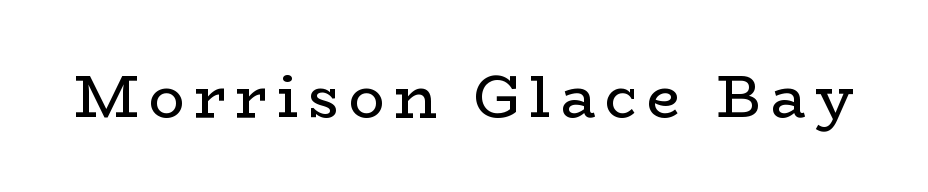
These lines are rendered in a variable-pitch font. Bold? No — there's no thickening of the strokes. Look at the bottom of the vertical strokes: they flare into serifs here. In terms of posture, this sample is upright.
